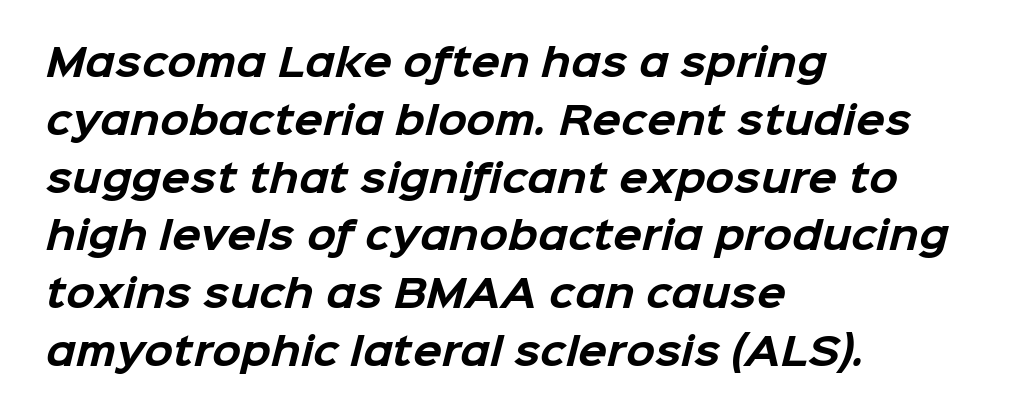
Q: Is the text bold? A: Yes.
Q: Is the typeface a serif or a sans-serif typeface? A: Sans-serif.
Q: Is the text underlined? A: No.
Q: How is the paragraph aligned? A: Left-aligned.
Q: Is the spacing between letters normal or unusually wide? A: Normal.
Q: Is the spacing between lines tight, normal or loose? A: Normal.
Q: Width (condensed, normal, or wide)? A: Normal.
Q: Stroke contrast? A: Low.
Q: x-height? A: Medium.
Q: Monospaced? A: No.
